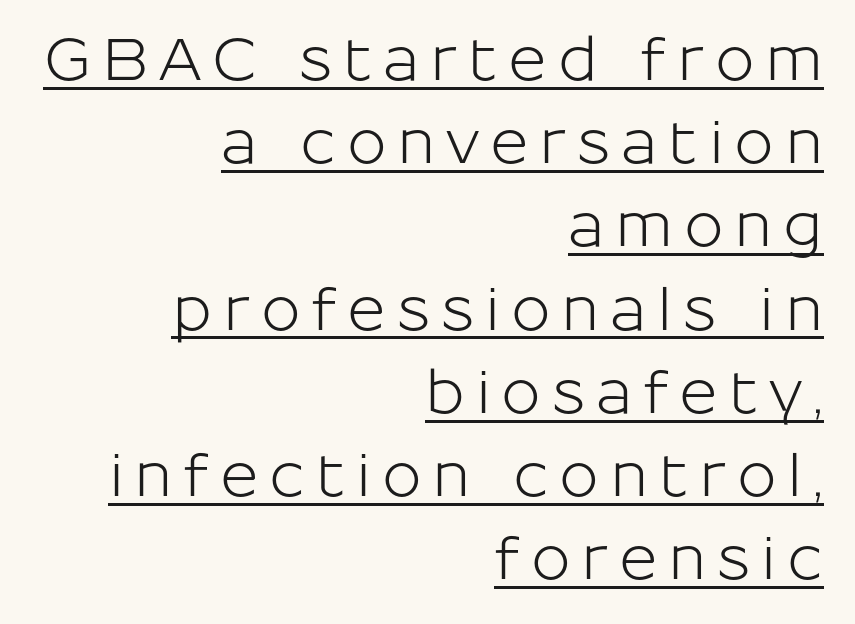
The typeface chosen for these lines omits serifs. Posture: upright roman. Here the designer chose a conventional face with non-uniform glyph widths. How would I describe the line gaps? Plain and ordinary. The passage shown is underscored from start to finish.
